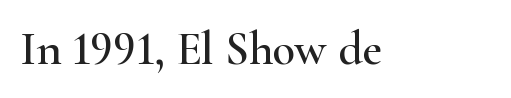
Serifs: yes, visible at the terminals of the letterforms. Look at the tracking — it's just the regular setting, nothing added. This is the regular roman posture of the typeface. The passage shown is not underscored anywhere. The letters advance in unequal steps, a hallmark of proportional type.
